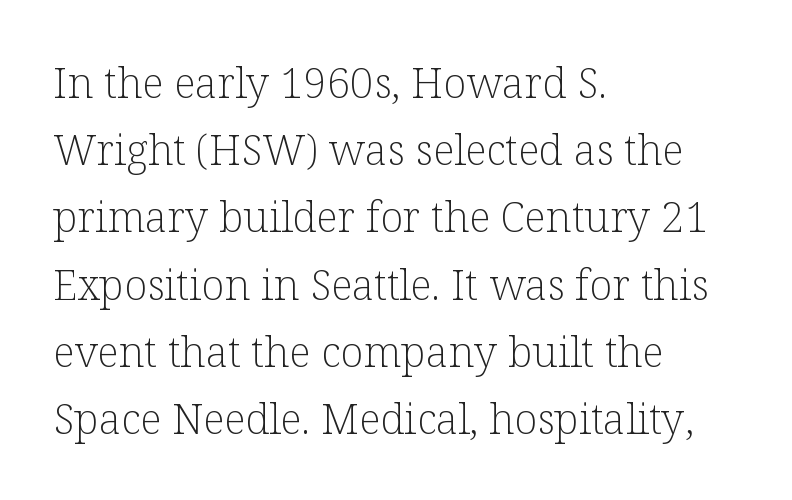
The axis of the letterforms is exactly vertical. The letters carry serifs — small finishing strokes at the ends of their stems. Weight class: somewhere from thin through regular. Beneath every word, the page is bare. The rendering uses natural spacing where letterforms have individual widths. These lines keep a tight, regular rhythm from letter to letter.
